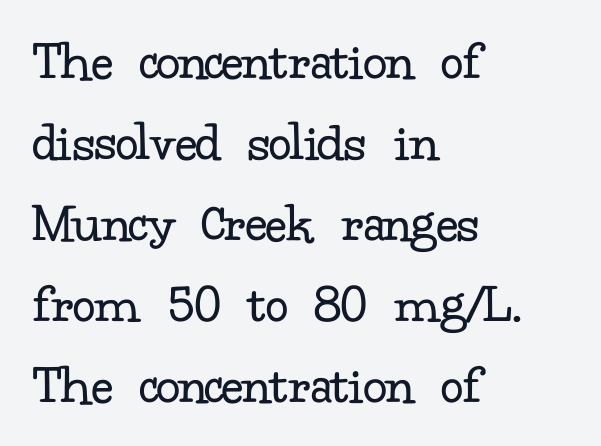
The image shows 57 px regular-weight serif type, upright; set left-aligned, normal line spacing (1.42x), normal letter spacing, not underlined; low stroke contrast and a small x-height.
